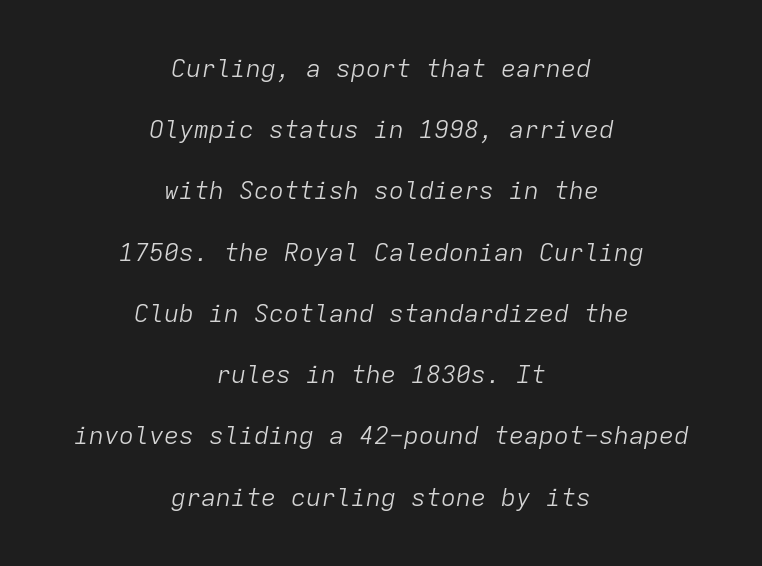
Q: Is the text bold? A: No.
Q: Is the text italic (slanted)? A: Yes, it leans right by about 9 degrees.
Q: Is the text underlined? A: No.
Q: How is the paragraph aligned? A: Centered.
Q: Is the spacing between letters normal or unusually wide? A: Normal.
Q: Is the spacing between lines tight, normal or loose? A: Loose.
